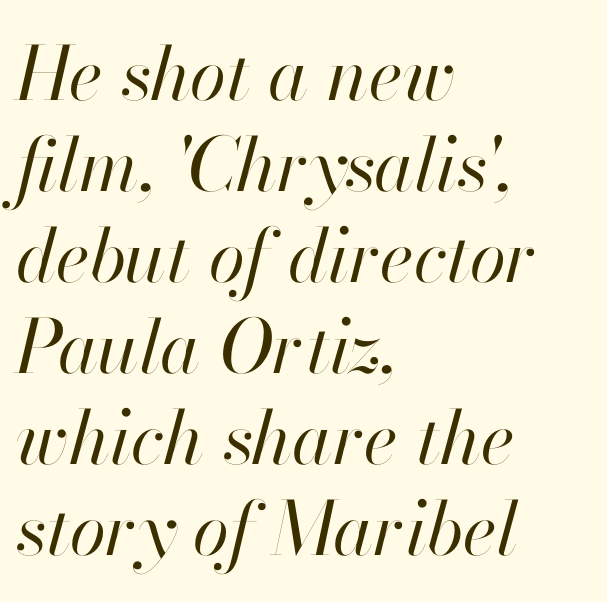
Quick note: underline off. There is no visible air inserted between adjacent glyphs. The lettering tilts uniformly, giving the passage an italic look. Stems here are at most as thick as an everyday book face. One-word summary of the alignment: left. The rendering uses natural spacing where letterforms have individual widths.
